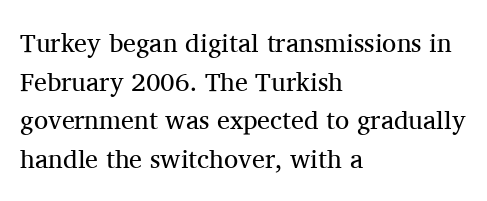
Q: Is the text bold? A: No.
Q: Is the text italic (slanted)? A: No, it is upright.
Q: Is the text underlined? A: No.
Q: How is the paragraph aligned? A: Left-aligned.
Q: Is the spacing between letters normal or unusually wide? A: Normal.
Q: Is the spacing between lines tight, normal or loose? A: Normal.
